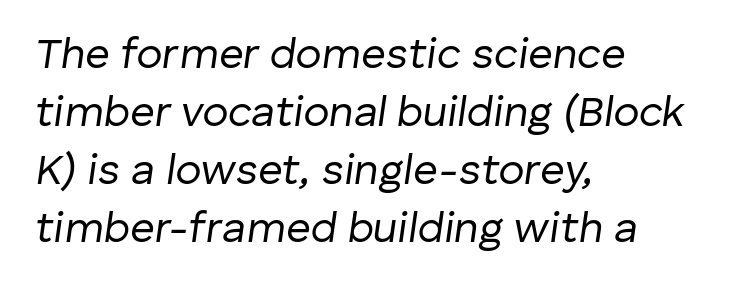
No letter is thick-stroked: the sample isn't bold. Does extra space separate the letters? No, they use regular spacing. The glyphs look as if they've been sheared to an angle. Line starts are locked; line ends wander.
